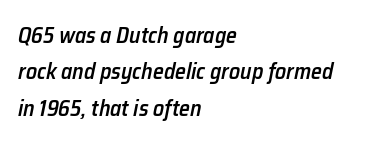
The image shows 22 px text type, italic (leaning right); set left-aligned, normal line spacing (1.65x), normal letter spacing, not underlined.
